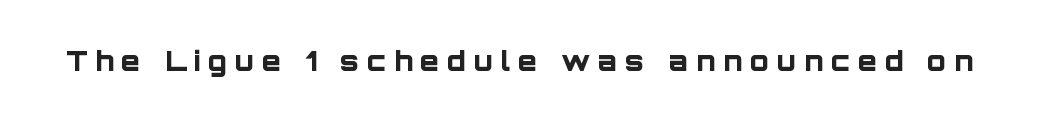
{"serif": "no", "italic": "no", "bold": "yes", "weight": "bold", "width": "normal", "stroke_contrast": "low", "x_height": "large", "monospaced": "no", "underline": "no", "letter_spacing": "wide", "letter_spacing_em": 0.27, "glyph_px": 28}
